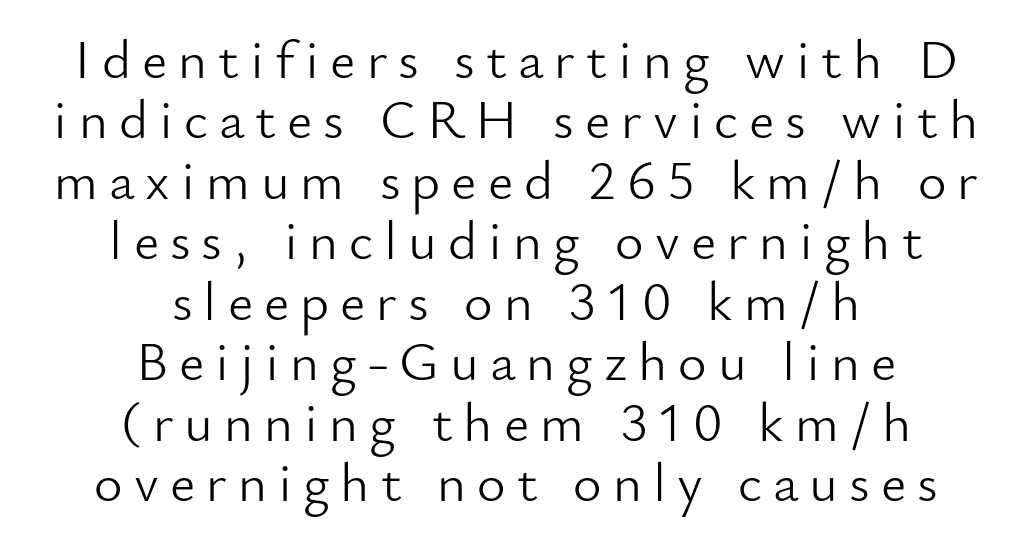
The image shows 55 px light sans-serif type, upright; set centered, tight line spacing (1.1x), unusually wide letter spacing (+0.2 em), not underlined; low stroke contrast and a small x-height.
